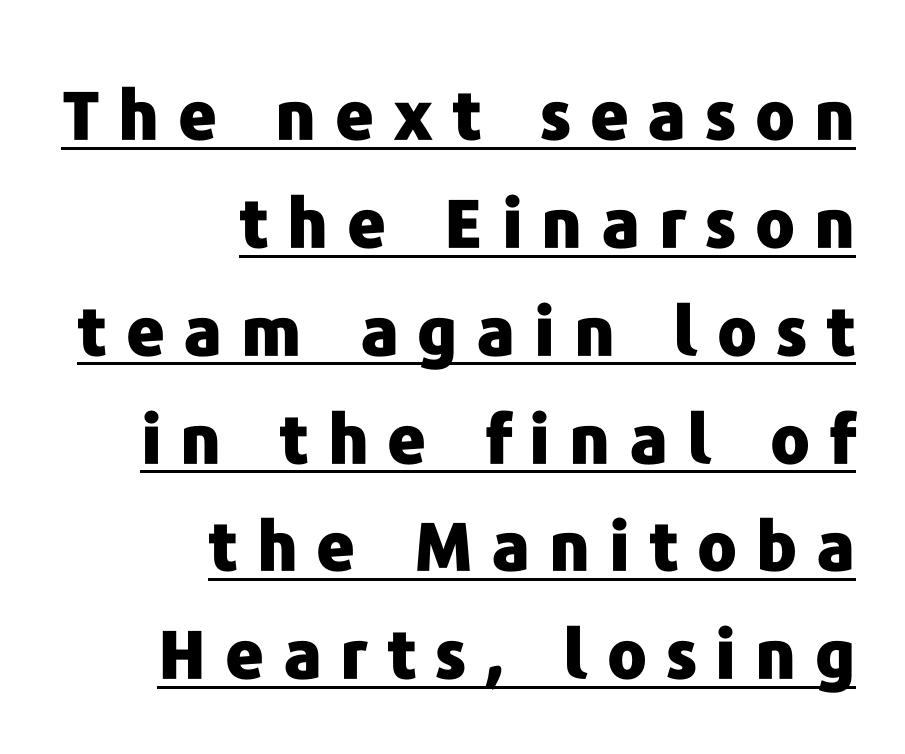
Q: Is the text bold? A: Yes.
Q: Is the text italic (slanted)? A: No, it is upright.
Q: Is the typeface a serif or a sans-serif typeface? A: Sans-serif.
Q: Is the text underlined? A: Yes.
Q: How is the paragraph aligned? A: Right-aligned.
Q: Is the spacing between letters normal or unusually wide? A: Unusually wide.
Q: Is the spacing between lines tight, normal or loose? A: Normal.
Q: Width (condensed, normal, or wide)? A: Normal.
Q: Stroke contrast? A: Low.
Q: x-height? A: Medium.
Q: Monospaced? A: No.
